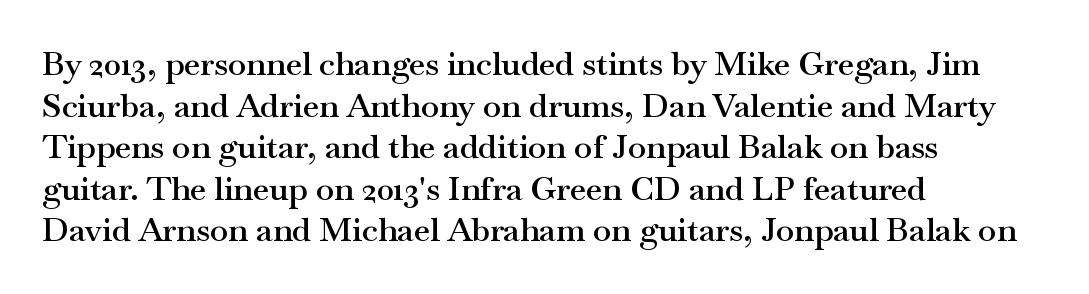
{"serif": "yes", "italic": "no", "bold": "semi", "weight": "semibold", "width": "wide", "stroke_contrast": "medium", "x_height": "small", "monospaced": "no", "underline": "no", "align": "left", "line_spacing": "normal", "line_spacing_ratio": 1.26, "letter_spacing": "normal", "letter_spacing_em": 0.0, "glyph_px": 33}
